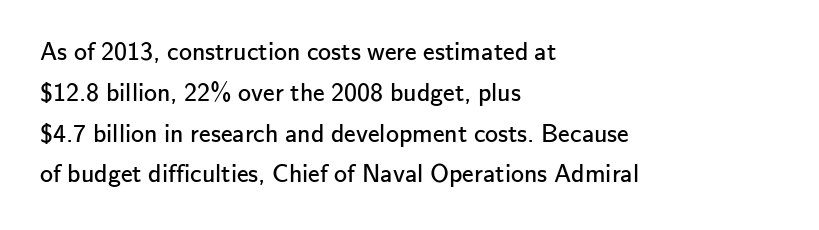
The gap between lines stays unmarked. No extra tracking has been applied to these lines. Does the leading feel generous? No, just average. Short and long lines alike share a common starting point at left.
